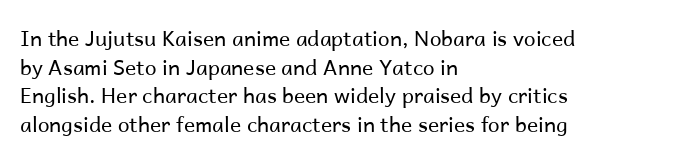
{"italic": "no", "bold": "no", "underline": "no", "align": "left", "line_spacing": "normal", "line_spacing_ratio": 1.36, "letter_spacing": "normal", "letter_spacing_em": 0.0, "glyph_px": 21}
